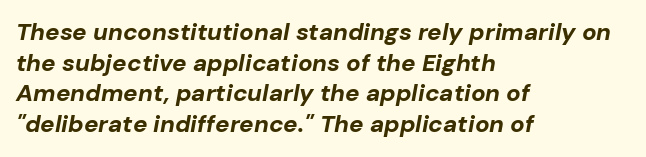
{"italic": "yes", "lean": "right", "slant_degrees": 10, "bold": "yes", "underline": "no", "align": "left", "line_spacing": "normal", "line_spacing_ratio": 1.28, "letter_spacing": "normal", "letter_spacing_em": 0.0, "glyph_px": 24}
